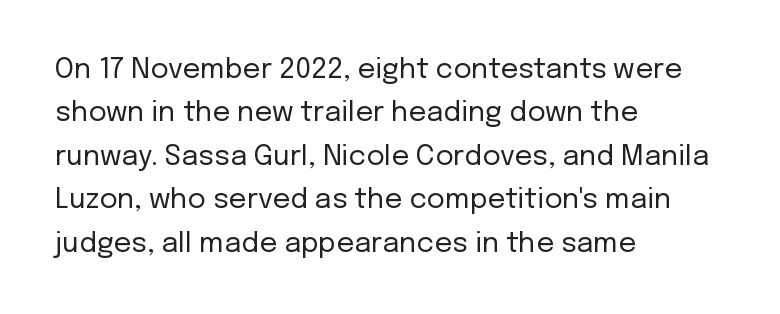
Q: Is the text bold? A: No.
Q: Is the text italic (slanted)? A: No, it is upright.
Q: Is the typeface a serif or a sans-serif typeface? A: Sans-serif.
Q: Is the text underlined? A: No.
Q: How is the paragraph aligned? A: Left-aligned.
Q: Is the spacing between letters normal or unusually wide? A: Normal.
Q: Is the spacing between lines tight, normal or loose? A: Normal.
Q: Width (condensed, normal, or wide)? A: Normal.
Q: Stroke contrast? A: Low.
Q: x-height? A: Medium.
Q: Monospaced? A: No.
